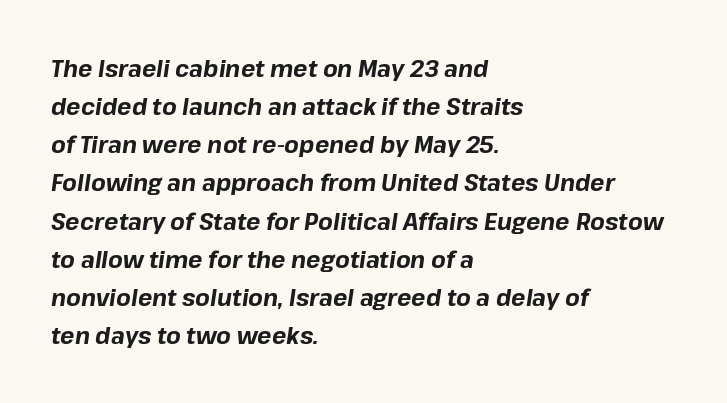
Q: Is the text bold? A: Yes.
Q: Is the text italic (slanted)? A: Yes, it leans right by about 8 degrees.
Q: Is the text underlined? A: No.
Q: How is the paragraph aligned? A: Left-aligned.
Q: Is the spacing between letters normal or unusually wide? A: Normal.
Q: Is the spacing between lines tight, normal or loose? A: Normal.
